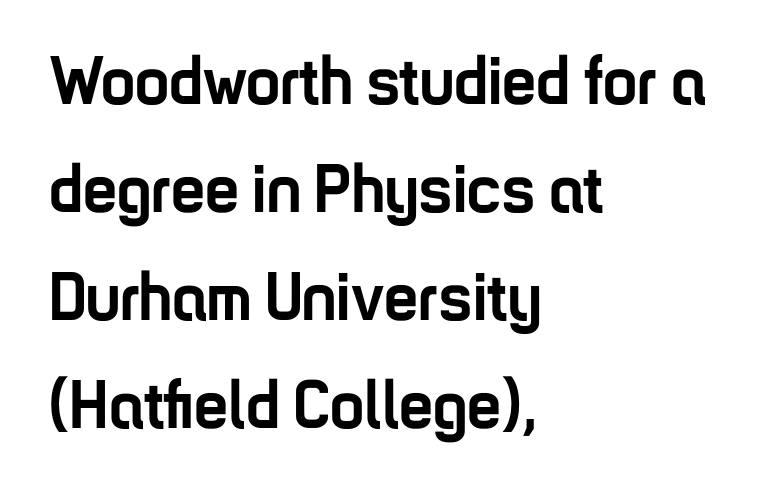
The image shows 68 px semibold, condensed sans-serif type, upright; set left-aligned, normal line spacing (1.59x), normal letter spacing, not underlined; low stroke contrast and a medium x-height.
